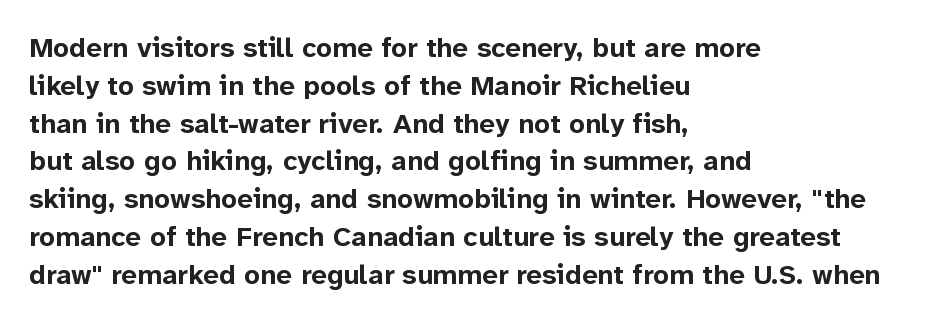
Line beginnings align vertically; line endings do not. You'd pick this weight for a headline — it's a proper bold. There is no visible air inserted between adjacent glyphs. Each row of text sits above clean, open space. The glyphs in this specimen are sans serif.
